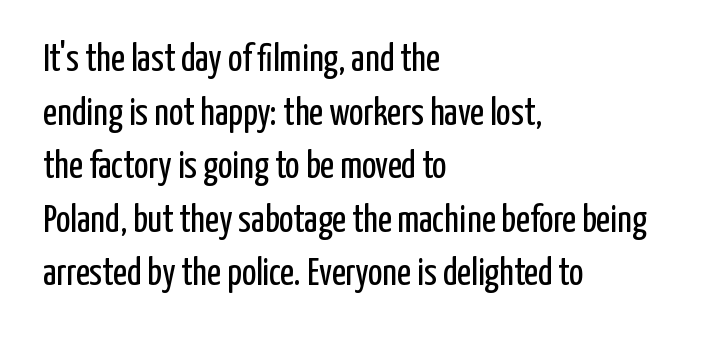
{"serif": "no", "italic": "no", "bold": "no", "weight": "regular", "width": "condensed", "stroke_contrast": "low", "x_height": "medium", "monospaced": "no", "underline": "no", "align": "left", "line_spacing": "normal", "line_spacing_ratio": 1.41, "letter_spacing": "normal", "letter_spacing_em": 0.0, "glyph_px": 38}
